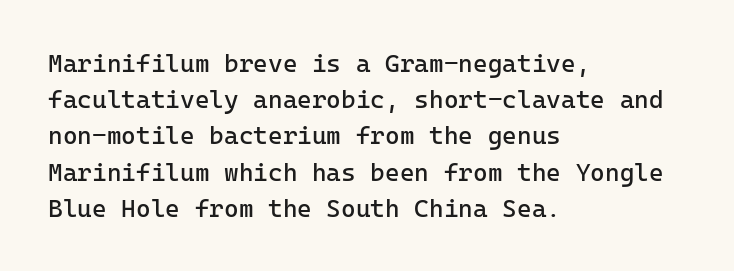
Q: Is the text bold? A: No.
Q: Is the text italic (slanted)? A: No, it is upright.
Q: Is the text underlined? A: No.
Q: How is the paragraph aligned? A: Left-aligned.
Q: Is the spacing between letters normal or unusually wide? A: Normal.
Q: Is the spacing between lines tight, normal or loose? A: Normal.
